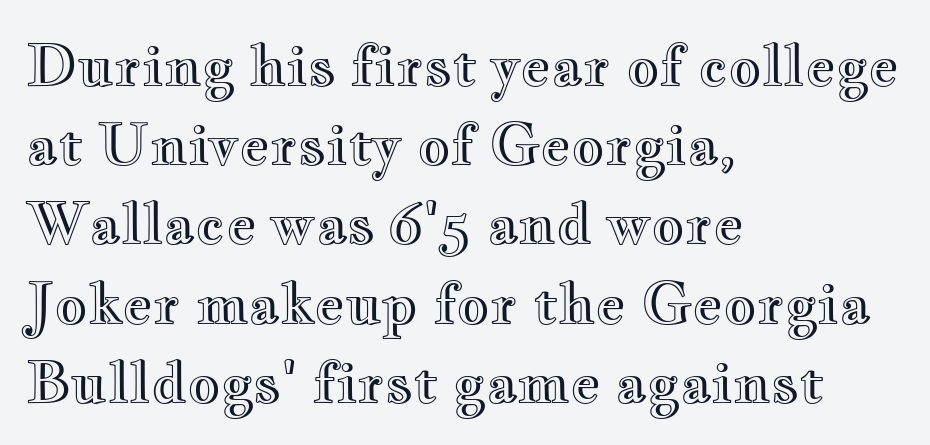
{"italic": "no", "width": "wide", "x_height": "small", "monospaced": "no", "underline": "no", "align": "left", "line_spacing": "normal", "line_spacing_ratio": 1.39, "letter_spacing": "normal", "letter_spacing_em": 0.0, "glyph_px": 57}
